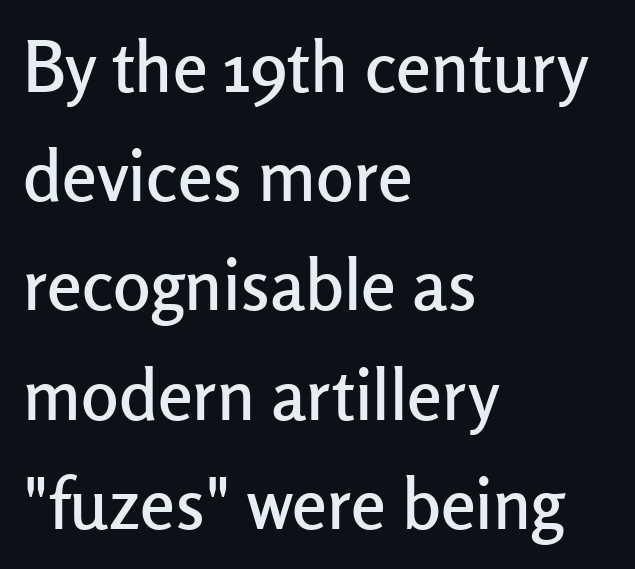
The image shows 70 px sans-serif type, upright; set left-aligned, normal line spacing (1.56x), normal letter spacing, not underlined; low stroke contrast and a medium x-height.
